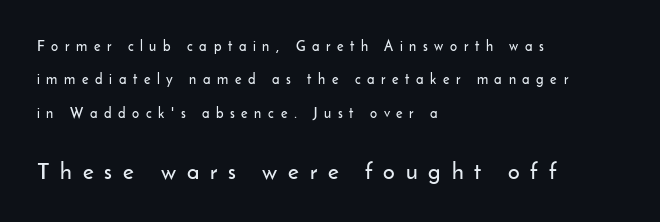
{"italic": "no", "underline": "no", "align": "left", "line_spacing": "loose", "line_spacing_ratio": 2.39, "letter_spacing": "wide", "letter_spacing_em": 0.47, "larger_block": "second", "size_ratio": 1.64, "glyph_px": 23}
